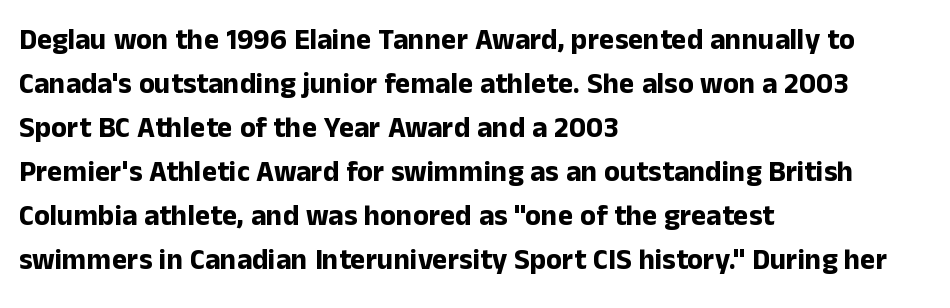
{"serif": "no", "italic": "no", "bold": "yes", "weight": "bold", "width": "normal", "stroke_contrast": "low", "x_height": "medium", "monospaced": "no", "underline": "no", "align": "left", "line_spacing": "normal", "line_spacing_ratio": 1.52, "letter_spacing": "normal", "letter_spacing_em": 0.0, "glyph_px": 29}
